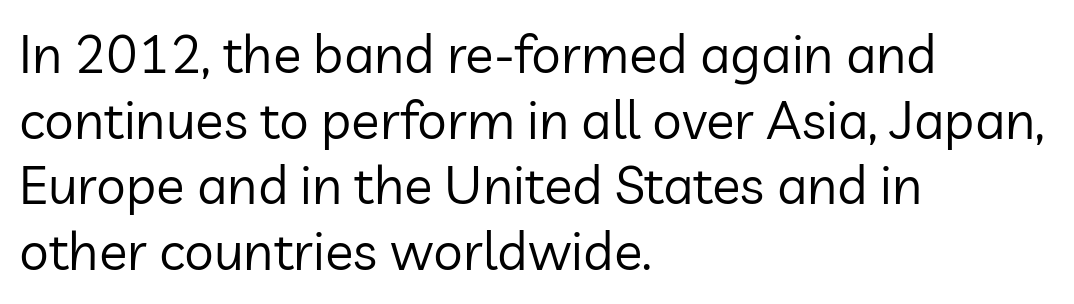
{"serif": "no", "italic": "no", "bold": "no", "weight": "regular", "width": "normal", "stroke_contrast": "low", "x_height": "medium", "monospaced": "no", "underline": "no", "align": "left", "line_spacing_ratio": 1.24, "letter_spacing": "normal", "letter_spacing_em": 0.0, "glyph_px": 53}
